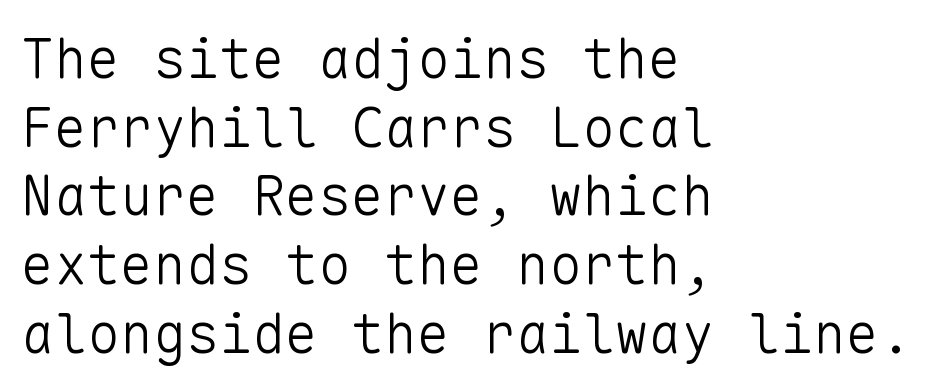
{"serif": "no", "italic": "no", "bold": "no", "weight": "light", "width": "normal", "stroke_contrast": "low", "x_height": "medium", "monospaced": "yes", "underline": "no", "align": "left", "line_spacing": "normal", "line_spacing_ratio": 1.25, "letter_spacing": "normal", "letter_spacing_em": 0.0, "glyph_px": 55}
